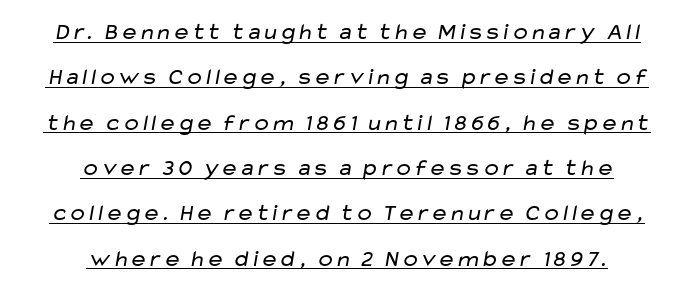
Q: Is the text bold? A: No.
Q: Is the text underlined? A: Yes.
Q: How is the paragraph aligned? A: Centered.
Q: Is the spacing between letters normal or unusually wide? A: Normal.
Q: Is the spacing between lines tight, normal or loose? A: Loose.
